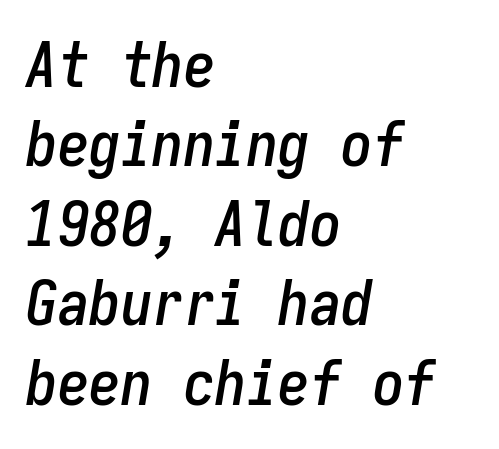
{"italic": "yes", "lean": "right", "slant_degrees": 9, "width": "condensed", "stroke_contrast": "low", "x_height": "medium", "monospaced": "yes", "underline": "no", "align": "left", "line_spacing": "normal", "line_spacing_ratio": 1.26, "letter_spacing": "normal", "letter_spacing_em": 0.0, "glyph_px": 63}
